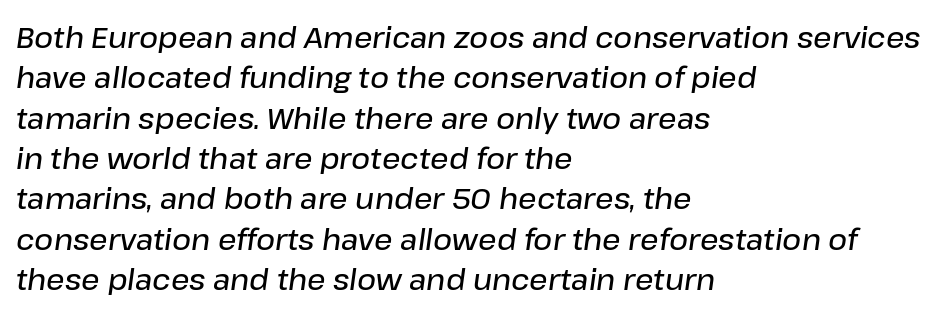
Q: Is the text bold? A: Semi-bold.
Q: Is the text italic (slanted)? A: Yes, it leans right by about 8 degrees.
Q: Is the text underlined? A: No.
Q: How is the paragraph aligned? A: Left-aligned.
Q: Is the spacing between letters normal or unusually wide? A: Normal.
Q: Is the spacing between lines tight, normal or loose? A: Normal.
Q: Width (condensed, normal, or wide)? A: Normal.
Q: Stroke contrast? A: Low.
Q: x-height? A: Medium.
Q: Monospaced? A: No.
